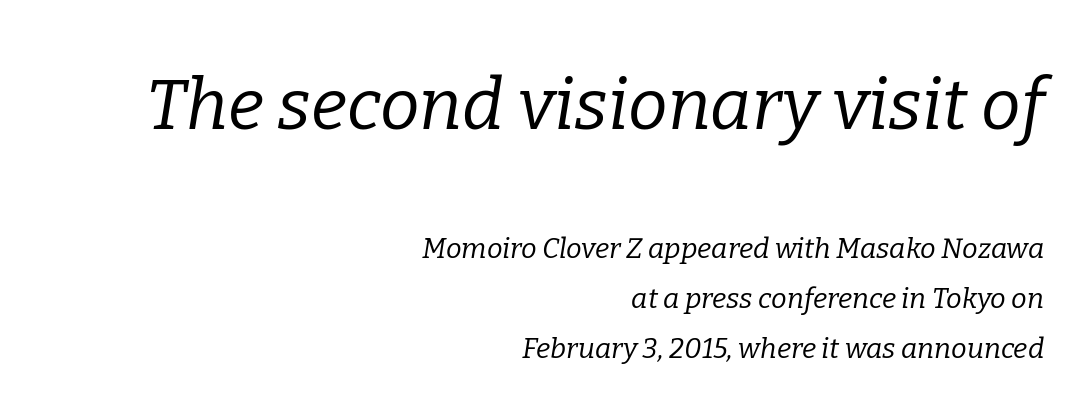
Check the space under the baseline: it is left empty. The block sitting higher on the canvas is the one with enlarged characters. Rendered with sloped, italic letterforms. The tracking reads as untouched default to a designer's eye.
